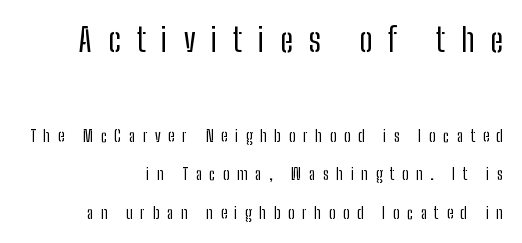
Looks like regular typesetting: each glyph gets only the width it needs. The letters stand straight up with perfectly vertical stems. A typesetter would call this heavily tracked-out type. Compared with typical paragraphs, the rows here are farther apart. Caption: face not bold, strokes unweighted. The space directly below the letters is spotless.
